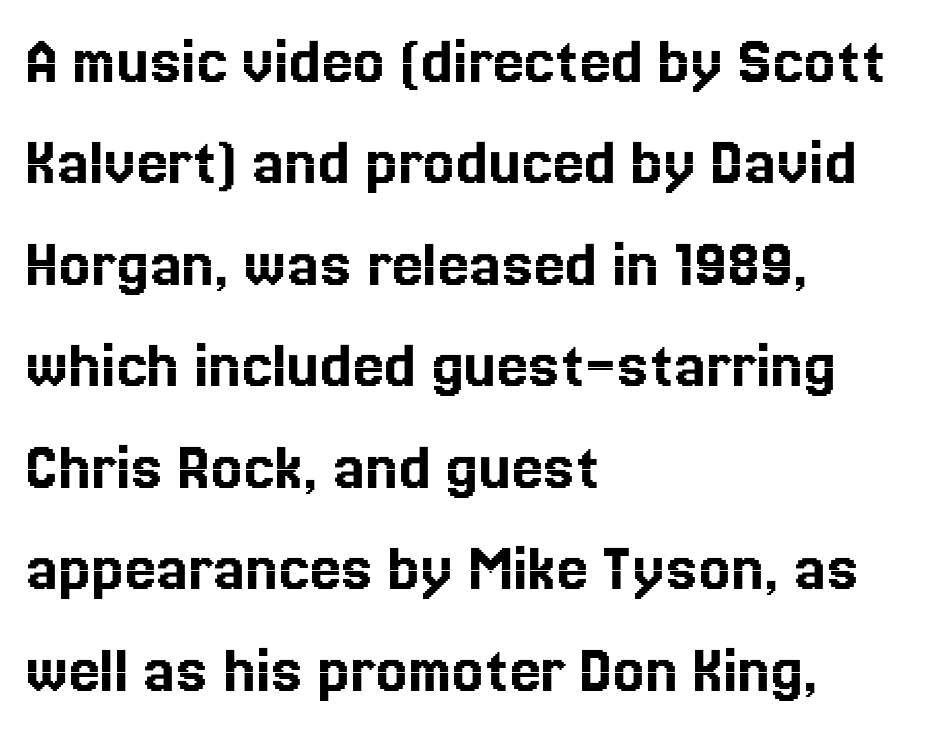
Nothing unusual about the tracking: characters are spaced as the font intends. Spacing verdict: proportional, widths tailored to each character. Lines of text with bare space underneath. The block of text has a typical density, with ordinary space between rows. Is the block centered? No — it sits flush against the left margin. The type sits square on the baseline with zero lean.
